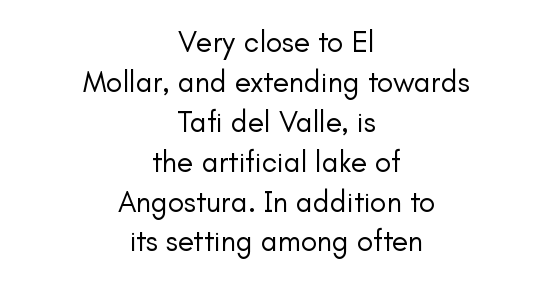
Does the leading feel generous? No, just average. Here the designer chose a conventional face with non-uniform glyph widths. Grotesque or geometric, the face here clearly has no serifs. Inter-character spacing is left at the font's built-in metrics. The area under the type is left untouched.
